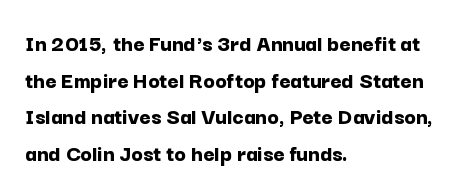
The image shows 24 px bold type, upright; set left-aligned, normal line spacing (1.53x), normal letter spacing, not underlined.
